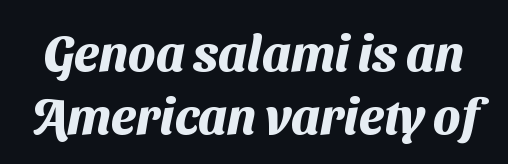
{"serif": "no", "bold": "yes", "weight": "heavy", "width": "normal", "stroke_contrast": "medium", "x_height": "medium", "monospaced": "no", "underline": "no", "line_spacing": "normal", "line_spacing_ratio": 1.27, "letter_spacing": "normal", "letter_spacing_em": 0.0, "glyph_px": 50}
